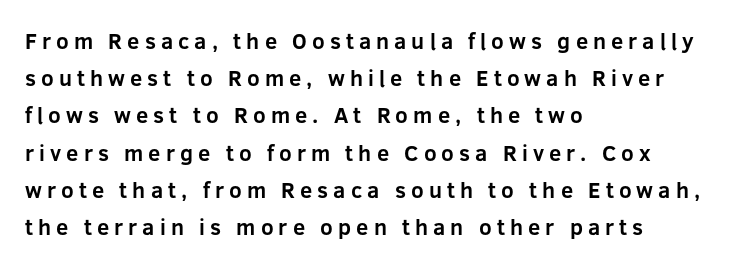
Q: Is the text bold? A: Yes.
Q: Is the text italic (slanted)? A: No, it is upright.
Q: Is the text underlined? A: No.
Q: How is the paragraph aligned? A: Left-aligned.
Q: Is the spacing between letters normal or unusually wide? A: Unusually wide.
Q: Is the spacing between lines tight, normal or loose? A: Normal.
